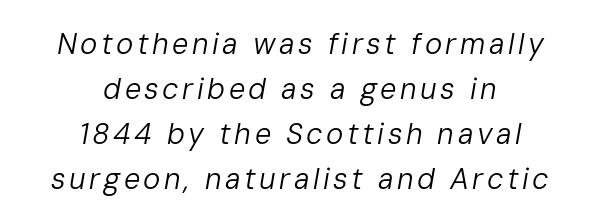
The image shows 29 px regular-weight type, italic (leaning right); set centered, normal line spacing (1.55x), not underlined; low stroke contrast and a medium x-height.
